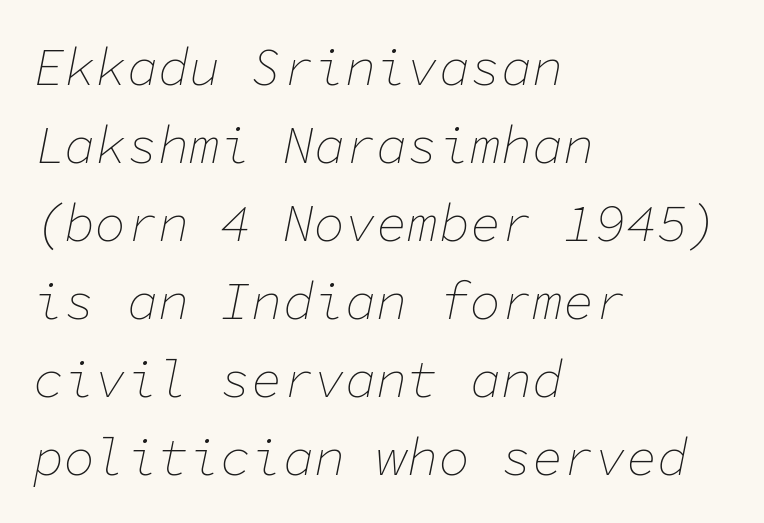
If you drew a line through each stem, it would be angled. Letter spacing: default. The face used here is monospaced, like something from a code editor. Decoration check: the copy has no underline. One glance says typical: line gaps are just what's usual. Ink coverage per letter is moderate at most.
